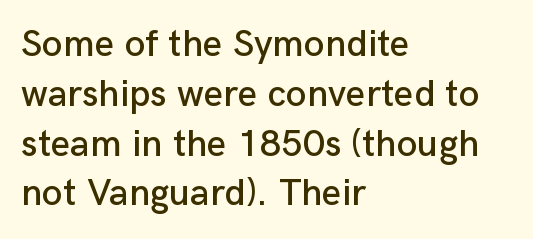
Rendered with straight, roman letterforms. Anything drawn beneath the words? Only blank space. Honestly, the row spacing looks completely unremarkable. A sans-serif font was chosen for this passage.
